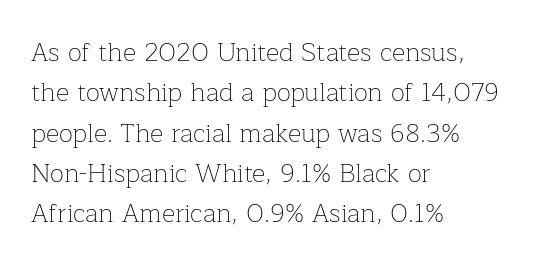
Q: Is the text bold? A: No.
Q: Is the text italic (slanted)? A: No, it is upright.
Q: Is the text underlined? A: No.
Q: How is the paragraph aligned? A: Left-aligned.
Q: Is the spacing between letters normal or unusually wide? A: Normal.
Q: Is the spacing between lines tight, normal or loose? A: Normal.
